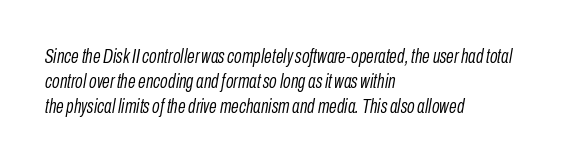
{"italic": "yes", "lean": "right", "slant_degrees": 10, "bold": "no", "underline": "no", "align": "left", "line_spacing": "normal", "line_spacing_ratio": 1.26, "letter_spacing": "normal", "letter_spacing_em": 0.0, "glyph_px": 20}
